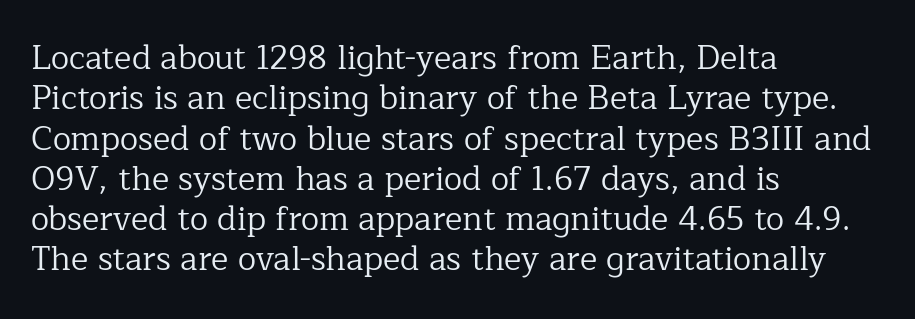
Which margin do the lines hug? The left one — the right edge is uneven. The type sits square on the baseline with zero lean. You could call the tracking neutral — neither tight nor loose. Yep, those are serifs on the letters. No extra ink here — the face is not bold.
